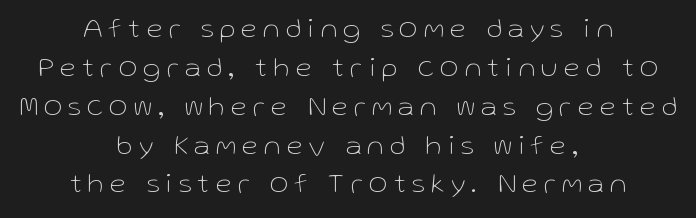
Glyph-to-glyph distance is far greater than everyday printed text. The characters display no serif detailing; their extremities are plain. Summary of vertical rhythm: regular, with standard interline spacing. Vertical stems look standard width or narrower in stroke. Layout note: lines centered. The glyphs are unaccompanied by any horizontal stroke below them.
